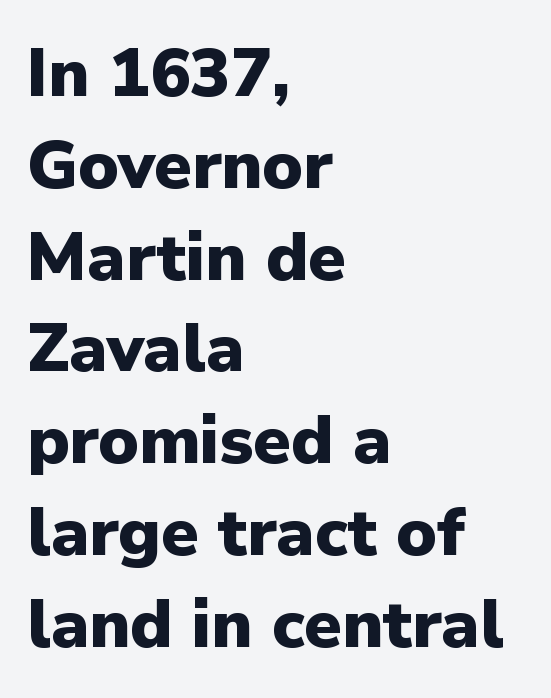
Q: Is the text bold? A: Yes.
Q: Is the text italic (slanted)? A: No, it is upright.
Q: Is the typeface a serif or a sans-serif typeface? A: Sans-serif.
Q: Is the text underlined? A: No.
Q: How is the paragraph aligned? A: Left-aligned.
Q: Is the spacing between letters normal or unusually wide? A: Normal.
Q: Is the spacing between lines tight, normal or loose? A: Normal.
Q: Width (condensed, normal, or wide)? A: Normal.
Q: Stroke contrast? A: Low.
Q: x-height? A: Medium.
Q: Monospaced? A: No.
